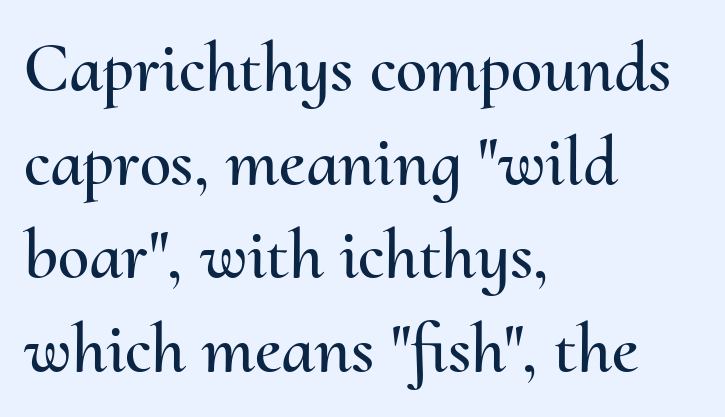
Layout note: lines flush left. Character widths vary here, with narrow letters taking less room than wide ones. Each row of text sits above clean, open space. Designer's note — italics off, roman on. These lines keep a tight, regular rhythm from letter to letter.
